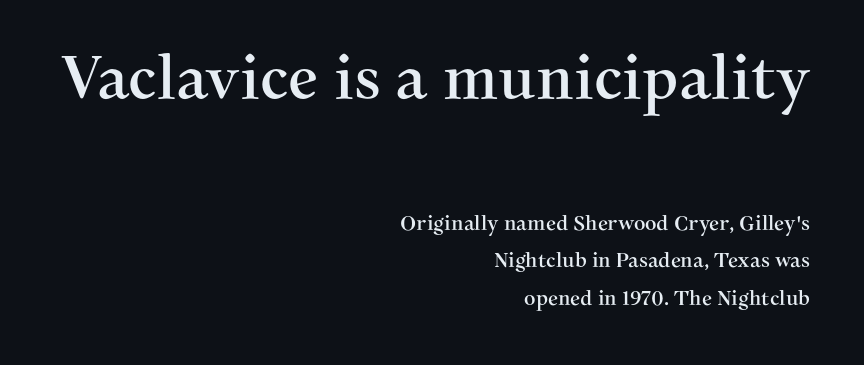
The image shows 60 px serif type, upright; set right-aligned, line spacing 1.88x, normal letter spacing, not underlined; the first (top) block is 3.0x larger; medium stroke contrast and a medium x-height.
